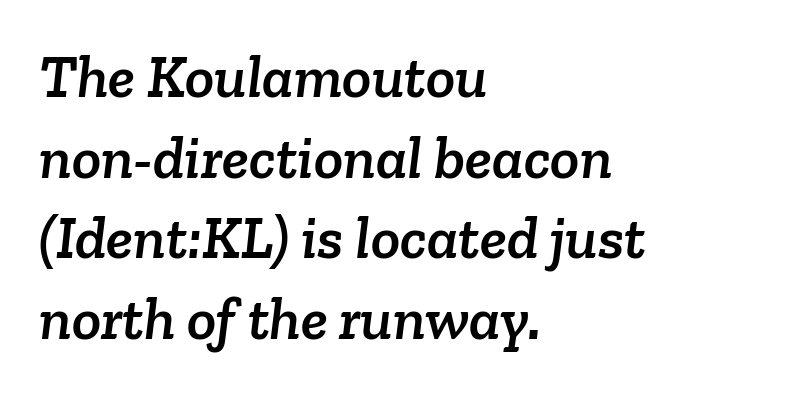
A normal amount of white space separates one row of letters from the next. Characters follow at the spacing the type designer built in. Beneath every word, the page is bare. Which margin do the lines hug? The left one — the right edge is uneven. Proportional: the letters do not fall into vertical columns.
